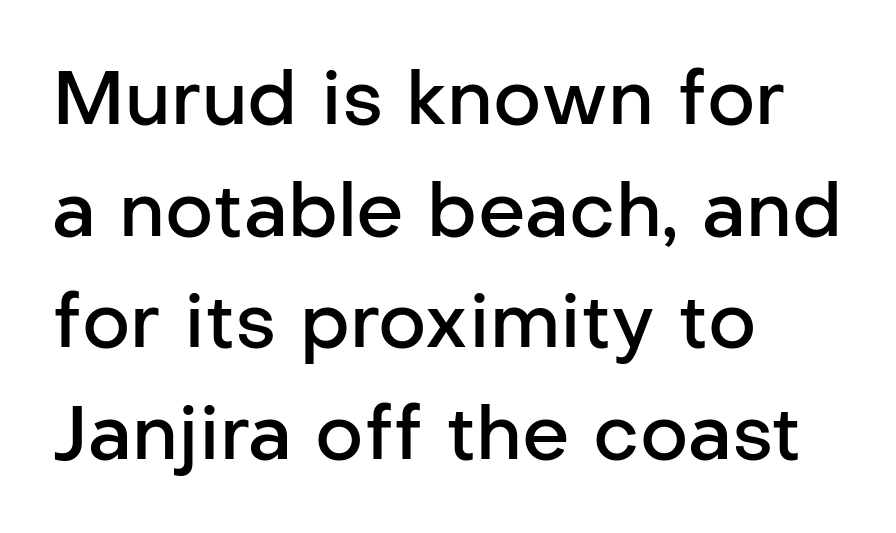
{"serif": "no", "italic": "no", "bold": "semi", "weight": "semibold", "width": "normal", "stroke_contrast": "low", "x_height": "medium", "monospaced": "no", "underline": "no", "align": "left", "line_spacing": "normal", "line_spacing_ratio": 1.49, "letter_spacing": "normal", "letter_spacing_em": 0.0, "glyph_px": 75}
